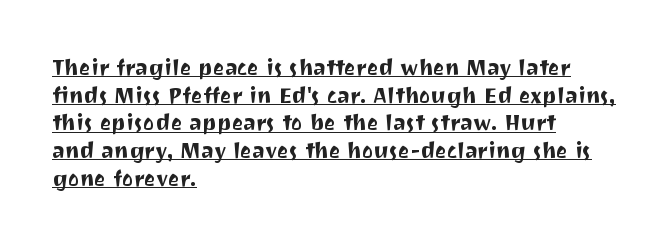
{"italic": "no", "underline": "yes", "align": "left", "line_spacing": "normal", "line_spacing_ratio": 1.26, "letter_spacing": "normal", "letter_spacing_em": 0.0, "glyph_px": 22}
